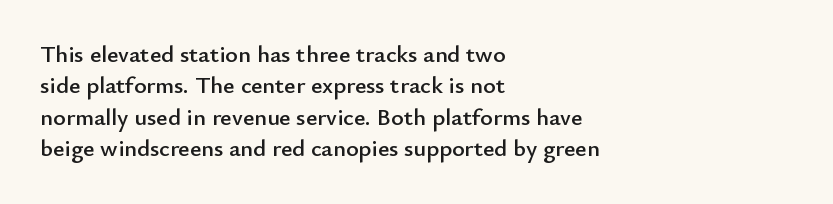
The image shows 24 px text type, upright; set left-aligned, normal line spacing (1.31x), normal letter spacing, not underlined.
